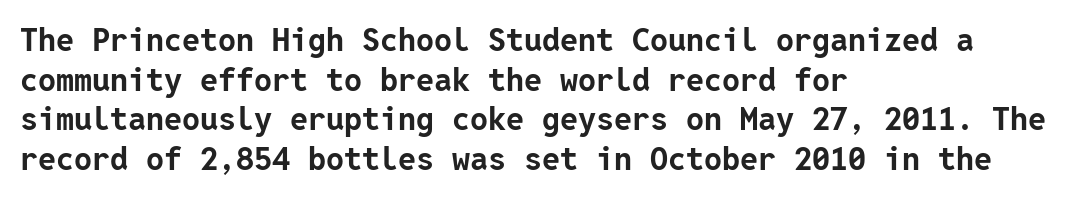
{"serif": "no", "italic": "no", "bold": "yes", "weight": "bold", "width": "normal", "stroke_contrast": "low", "x_height": "medium", "underline": "no", "align": "left", "line_spacing_ratio": 1.24, "letter_spacing": "normal", "letter_spacing_em": 0.0, "glyph_px": 32}
